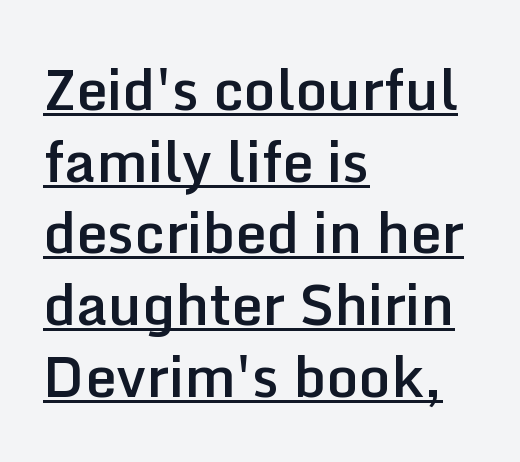
The image shows 56 px semibold sans-serif type, upright; set left-aligned, normal line spacing (1.28x), normal letter spacing, underlined; low stroke contrast and a medium x-height.
